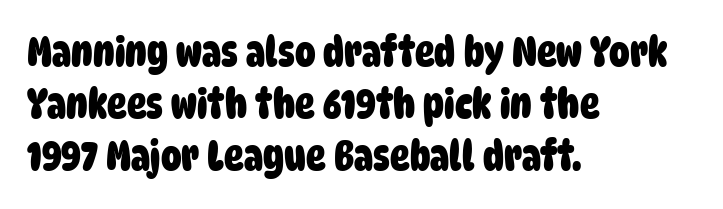
The rendering uses natural spacing where letterforms have individual widths. The area under the type is left untouched. Horizontal bands of white between lines are of average thickness. Nobody touched the tracking dial on this one.
